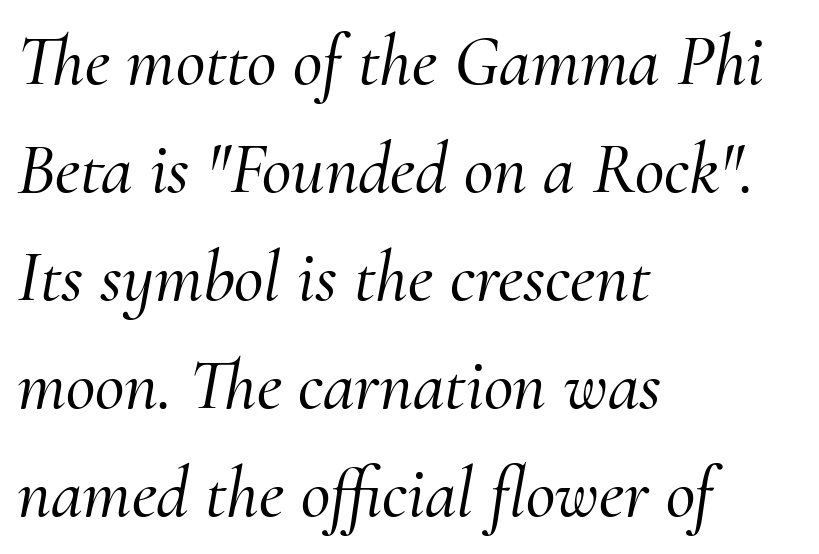
These lines sit exactly where default settings would place them. The lines are quadded left. Tracking value appears to be zero — textbook default spacing. Old-style or modern, the face here clearly has serifs.
